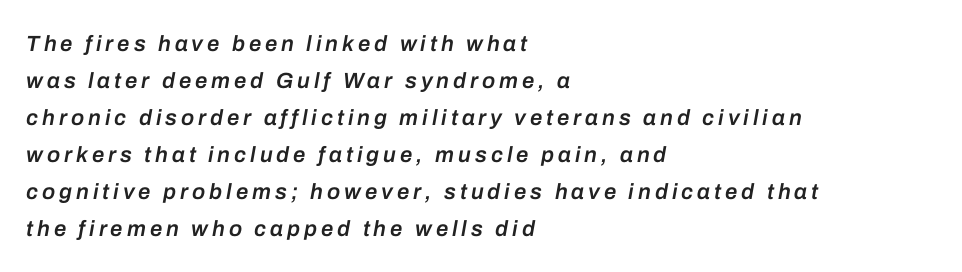
{"italic": "yes", "lean": "right", "slant_degrees": 10, "bold": "semi", "underline": "no", "align": "left", "line_spacing": "normal", "line_spacing_ratio": 1.68, "glyph_px": 22}
